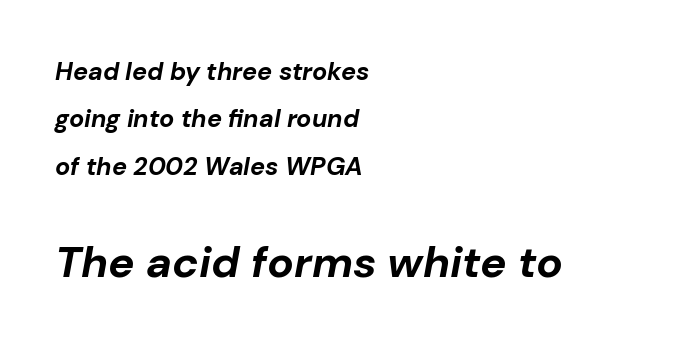
The ragged edge is on the right, which tells us the setting is flush left. Leading: increased. Underline: absent. Between these two stacked blocks, the lower one wins on size. As a designer I'd log this as weight 700, bold. This sample uses plain, unmodified letter spacing.
